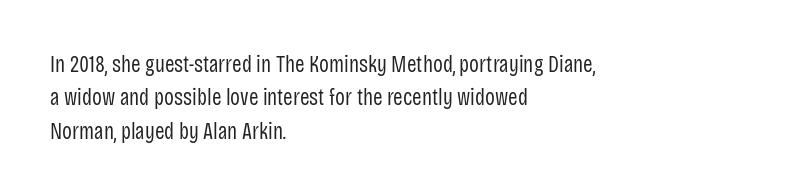
{"italic": "no", "bold": "no", "underline": "no", "align": "left", "line_spacing": "normal", "line_spacing_ratio": 1.45, "letter_spacing": "normal", "letter_spacing_em": 0.0, "glyph_px": 23}
